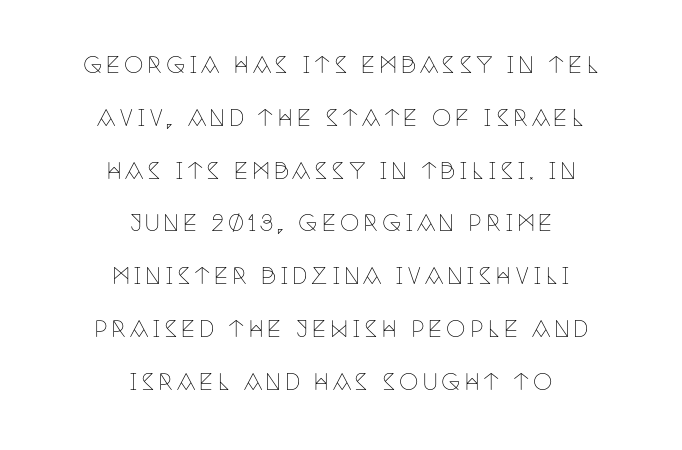
No extra ink here — the face is not bold. Beneath every word, the page is bare. Is the block centered? Yes — each line is placed symmetrically about the middle. You can tell it's not italic because the verticals are truly vertical.
